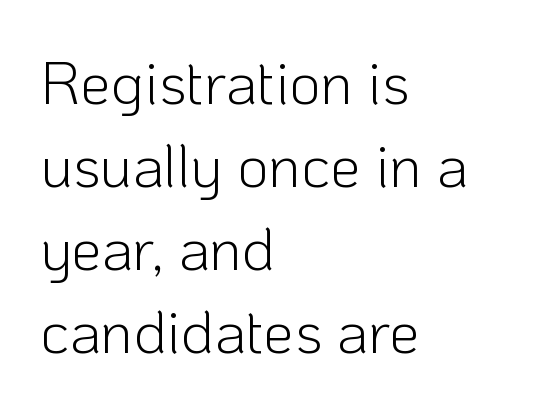
A typesetter would mark this as roman, not italic. Notice how descenders clear the ascenders below comfortably — that's standard leading. The rendering shows plain stroke endings on the letterforms — a sans-serif design. Glyph-to-glyph distance matches everyday printed text.
